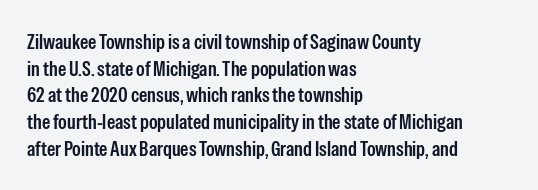
Q: Is the text bold? A: Semi-bold.
Q: Is the text italic (slanted)? A: No, it is upright.
Q: Is the text underlined? A: No.
Q: How is the paragraph aligned? A: Left-aligned.
Q: Is the spacing between letters normal or unusually wide? A: Normal.
Q: Is the spacing between lines tight, normal or loose? A: Normal.
